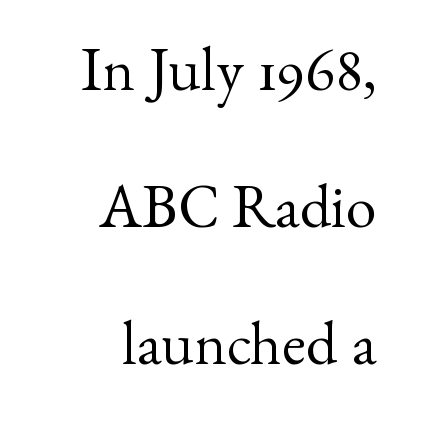
The image shows 62 px regular-weight serif type, upright; set right-aligned, loose line spacing (2.21x), normal letter spacing, not underlined; medium stroke contrast and a small x-height.
